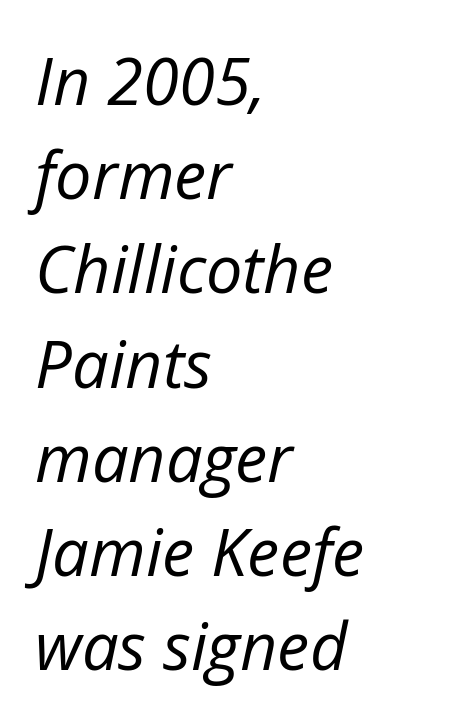
Q: Is the text bold? A: No.
Q: Is the text italic (slanted)? A: Yes, it leans right by about 12 degrees.
Q: Is the text underlined? A: No.
Q: How is the paragraph aligned? A: Left-aligned.
Q: Is the spacing between letters normal or unusually wide? A: Normal.
Q: Is the spacing between lines tight, normal or loose? A: Normal.
Q: Width (condensed, normal, or wide)? A: Normal.
Q: Stroke contrast? A: Low.
Q: x-height? A: Medium.
Q: Monospaced? A: No.
